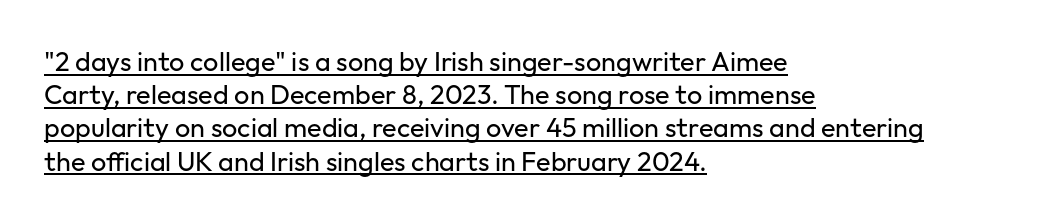
{"italic": "no", "bold": "no", "underline": "yes", "align": "left", "line_spacing_ratio": 1.23, "letter_spacing": "normal", "letter_spacing_em": 0.0, "glyph_px": 27}
